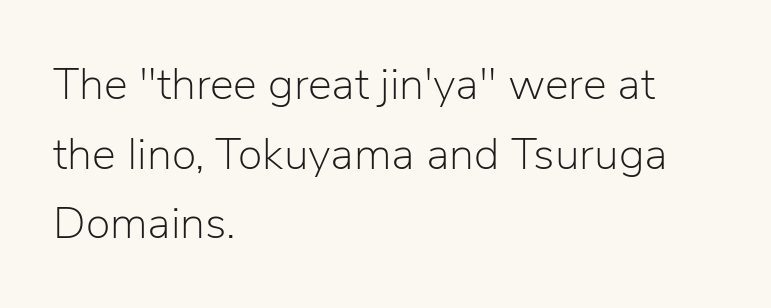
Q: Is the text bold? A: No.
Q: Is the text italic (slanted)? A: No, it is upright.
Q: Is the typeface a serif or a sans-serif typeface? A: Sans-serif.
Q: Is the text underlined? A: No.
Q: How is the paragraph aligned? A: Left-aligned.
Q: Is the spacing between letters normal or unusually wide? A: Normal.
Q: Is the spacing between lines tight, normal or loose? A: Normal.
Q: Width (condensed, normal, or wide)? A: Normal.
Q: Stroke contrast? A: Low.
Q: x-height? A: Medium.
Q: Monospaced? A: No.
